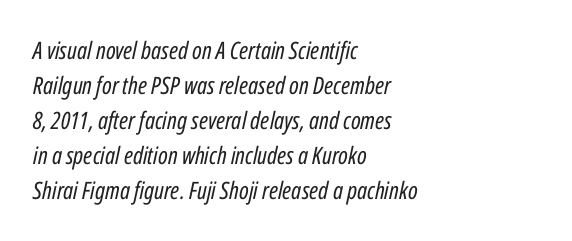
The image shows 24 px text type, italic (leaning right); set left-aligned, normal line spacing (1.46x), normal letter spacing, not underlined.
